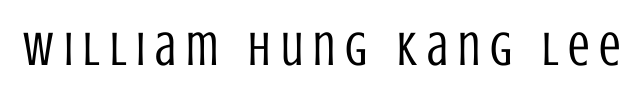
The text was rendered using a sans face with plain stroke endings. The weight tops out at a normal text grade. Nope, not italic — everything's standing straight. The letters advance in unequal steps, a hallmark of proportional type.
